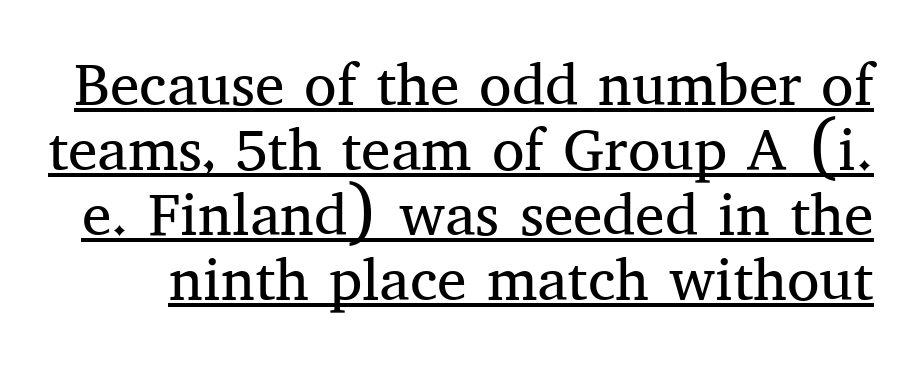
Here the designer chose a conventional face with non-uniform glyph widths. This reads as an unemphasized weight, regular at the heaviest. Leading: reduced. Font category for this specimen: serif.
